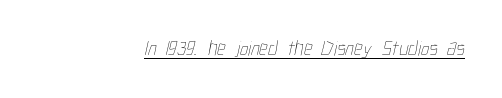
Q: Is the text bold? A: No.
Q: Is the text underlined? A: Yes.
Q: Is the spacing between letters normal or unusually wide? A: Normal.
